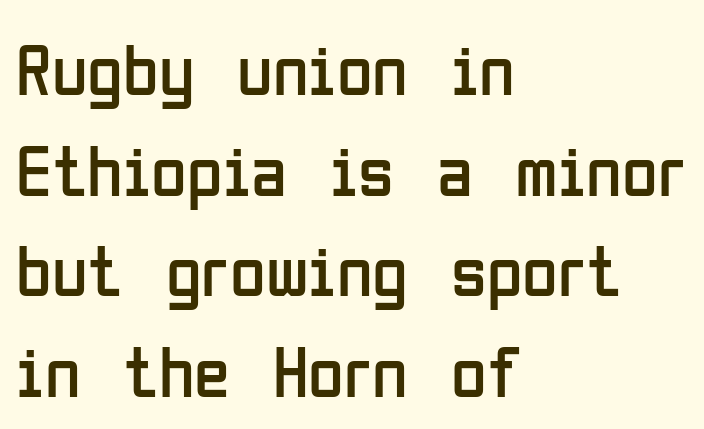
{"serif": "no", "italic": "no", "bold": "no", "weight": "regular", "width": "condensed", "stroke_contrast": "low", "x_height": "medium", "monospaced": "no", "underline": "no", "align": "left", "line_spacing": "normal", "line_spacing_ratio": 1.38, "letter_spacing": "normal", "letter_spacing_em": 0.0, "glyph_px": 73}
